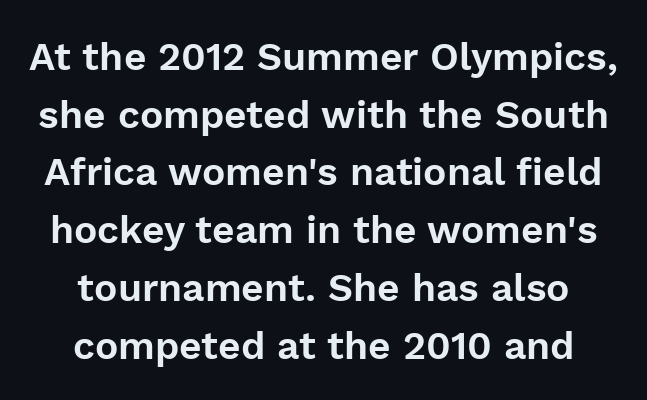
Q: Is the text italic (slanted)? A: No, it is upright.
Q: Is the typeface a serif or a sans-serif typeface? A: Sans-serif.
Q: Is the text underlined? A: No.
Q: How is the paragraph aligned? A: Centered.
Q: Is the spacing between letters normal or unusually wide? A: Normal.
Q: Is the spacing between lines tight, normal or loose? A: Normal.
Q: Width (condensed, normal, or wide)? A: Normal.
Q: Stroke contrast? A: Low.
Q: x-height? A: Medium.
Q: Monospaced? A: No.
